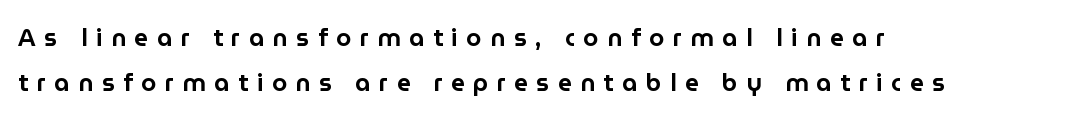
This sample is left-justified, so line endings fall wherever the words run out. Tracking here is generous; glyphs stand well apart from one another. Vertical strokes here are truly vertical. The foot of each line stays bare and open.
